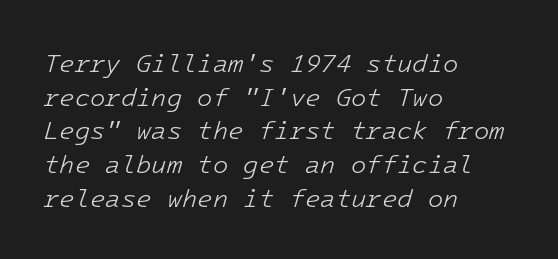
The image shows 25 px text type, italic (leaning right); set left-aligned, normal line spacing (1.35x), normal letter spacing, not underlined.
